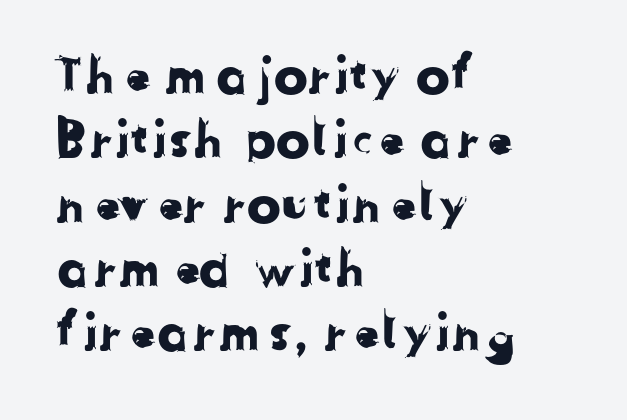
{"serif": "no", "width": "normal", "stroke_contrast": "low", "x_height": "medium", "monospaced": "no", "underline": "no", "align": "left", "line_spacing": "normal", "line_spacing_ratio": 1.26, "letter_spacing": "normal", "letter_spacing_em": 0.0, "glyph_px": 51}
